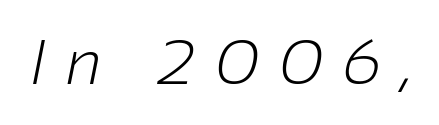
Q: Is the text bold? A: No.
Q: Is the typeface a serif or a sans-serif typeface? A: Sans-serif.
Q: Is the text underlined? A: No.
Q: Is the spacing between letters normal or unusually wide? A: Unusually wide.
Q: Width (condensed, normal, or wide)? A: Normal.
Q: Stroke contrast? A: Low.
Q: x-height? A: Medium.
Q: Monospaced? A: No.
